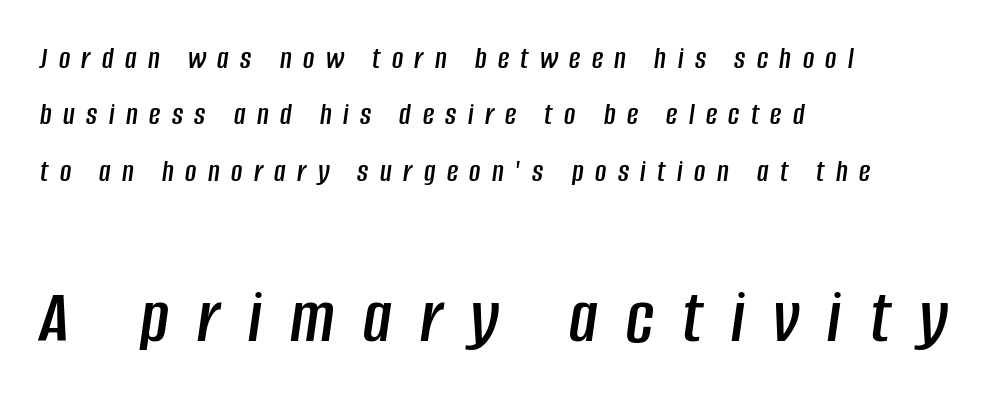
Q: Is the text italic (slanted)? A: Yes, it leans right by about 8 degrees.
Q: Is the text underlined? A: No.
Q: How is the paragraph aligned? A: Left-aligned.
Q: Is the spacing between letters normal or unusually wide? A: Unusually wide.
Q: Which block of text is set in a larger size, the first (top) or the second (bottom)? A: The second (bottom) one.
Q: Width (condensed, normal, or wide)? A: Condensed.
Q: Stroke contrast? A: Low.
Q: x-height? A: Large.
Q: Monospaced? A: No.
